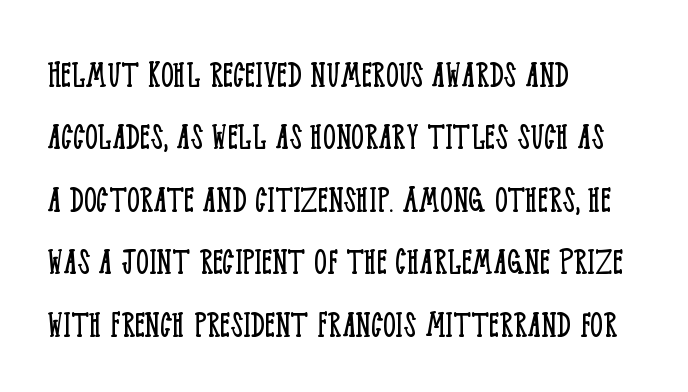
{"serif": "yes", "italic": "no", "bold": "no", "weight": "light", "width": "condensed", "stroke_contrast": "low", "x_height": "large", "monospaced": "no", "underline": "no", "align": "left", "line_spacing": "normal", "line_spacing_ratio": 1.56, "letter_spacing": "normal", "letter_spacing_em": 0.0, "glyph_px": 40}
